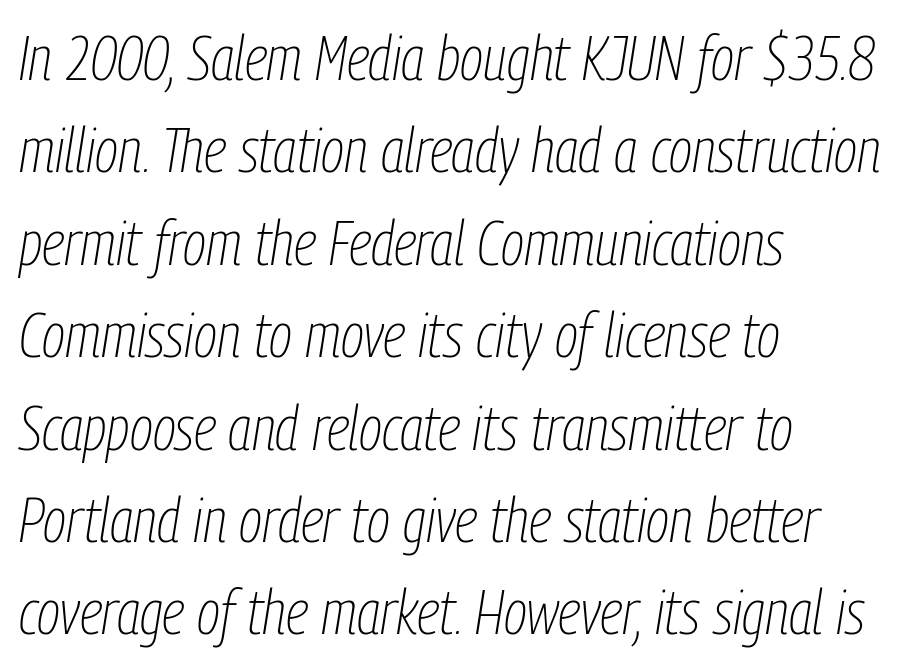
The image shows 62 px thin, condensed type, italic (leaning right); set left-aligned, normal line spacing (1.49x), normal letter spacing, not underlined; low stroke contrast and a medium x-height.
